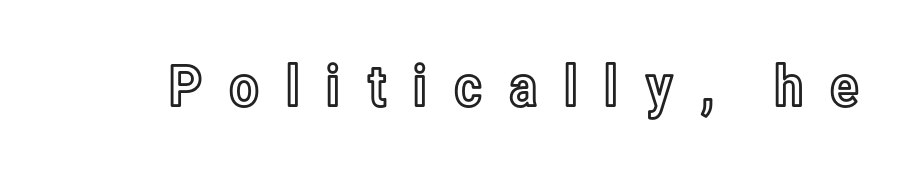
Q: Is the text italic (slanted)? A: No, it is upright.
Q: Is the text underlined? A: No.
Q: Is the spacing between letters normal or unusually wide? A: Unusually wide.
Q: Width (condensed, normal, or wide)? A: Condensed.
Q: x-height? A: Medium.
Q: Monospaced? A: No.
